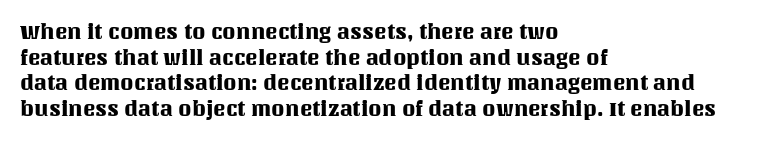
The image shows 21 px text type, upright; set left-aligned, line spacing 1.22x, normal letter spacing, not underlined.
